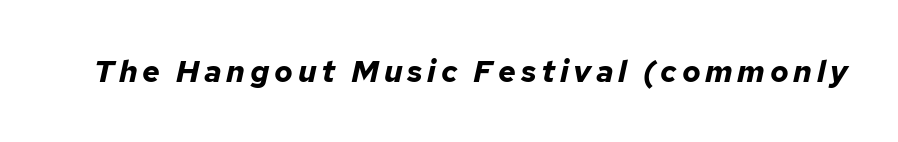
The image shows 31 px bold type, italic (leaning right); set not underlined; low stroke contrast and a medium x-height.
